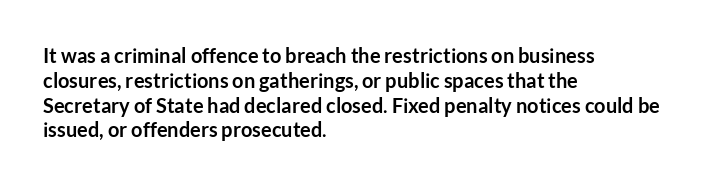
{"italic": "no", "bold": "yes", "underline": "no", "align": "left", "line_spacing_ratio": 1.24, "letter_spacing": "normal", "letter_spacing_em": 0.0, "glyph_px": 20}
